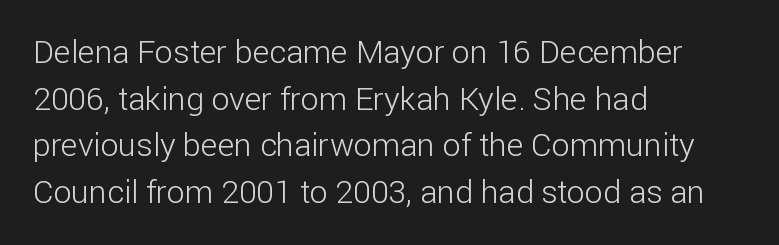
Q: Is the text bold? A: No.
Q: Is the text italic (slanted)? A: No, it is upright.
Q: Is the typeface a serif or a sans-serif typeface? A: Sans-serif.
Q: Is the text underlined? A: No.
Q: How is the paragraph aligned? A: Left-aligned.
Q: Is the spacing between letters normal or unusually wide? A: Normal.
Q: Is the spacing between lines tight, normal or loose? A: Normal.
Q: Width (condensed, normal, or wide)? A: Normal.
Q: Stroke contrast? A: Low.
Q: x-height? A: Medium.
Q: Monospaced? A: No.
